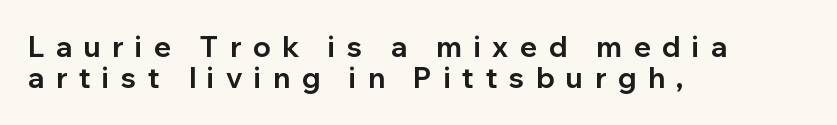
Posture: upright roman. Does the weight exceed regular? Yes, all the way to bold. Leading is clearly below the norm, producing a dense column. Spacing verdict: proportional, widths tailored to each character.
